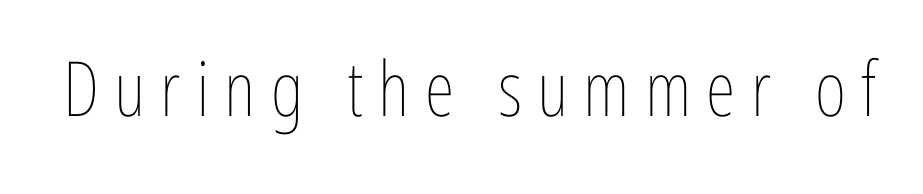
{"italic": "no", "bold": "no", "weight": "thin", "width": "condensed", "stroke_contrast": "low", "x_height": "medium", "monospaced": "no", "underline": "no", "letter_spacing": "wide", "letter_spacing_em": 0.2, "glyph_px": 76}
